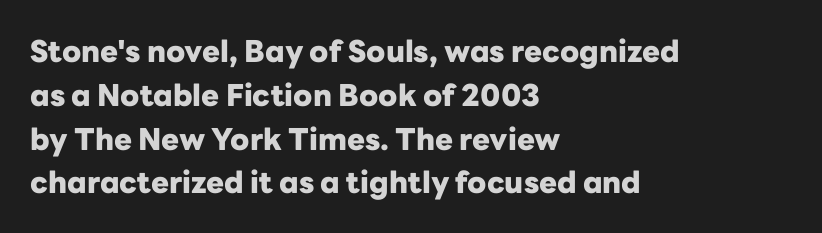
The image shows 30 px heavy sans-serif type, upright; set left-aligned, normal line spacing (1.46x), normal letter spacing, not underlined; low stroke contrast and a medium x-height.
